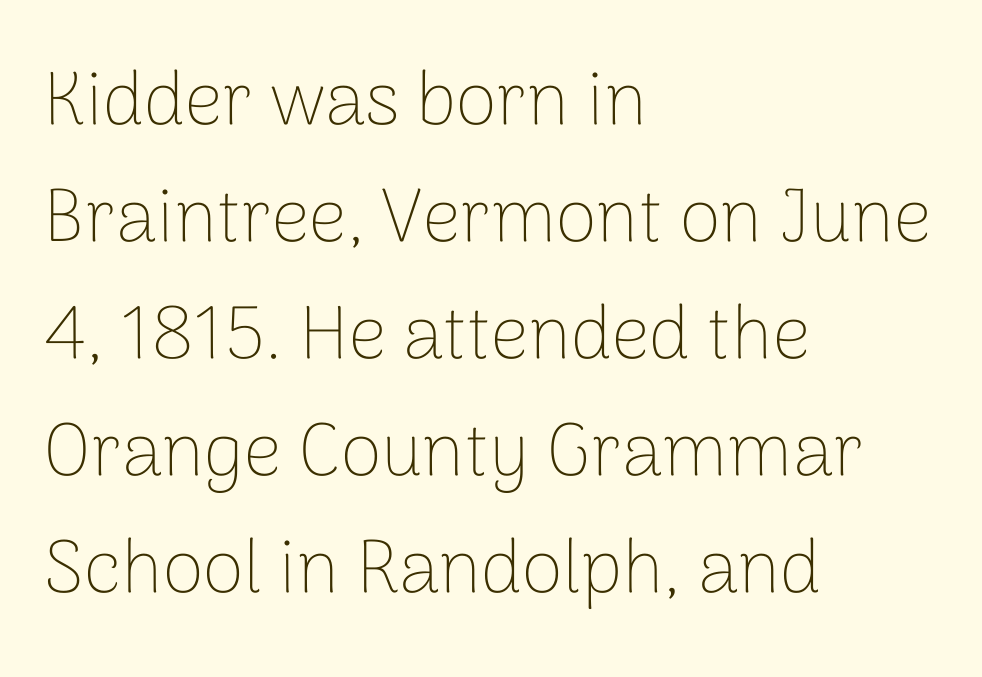
The image shows 75 px thin sans-serif type, upright; set left-aligned, normal line spacing (1.56x), normal letter spacing, not underlined; low stroke contrast and a medium x-height.
